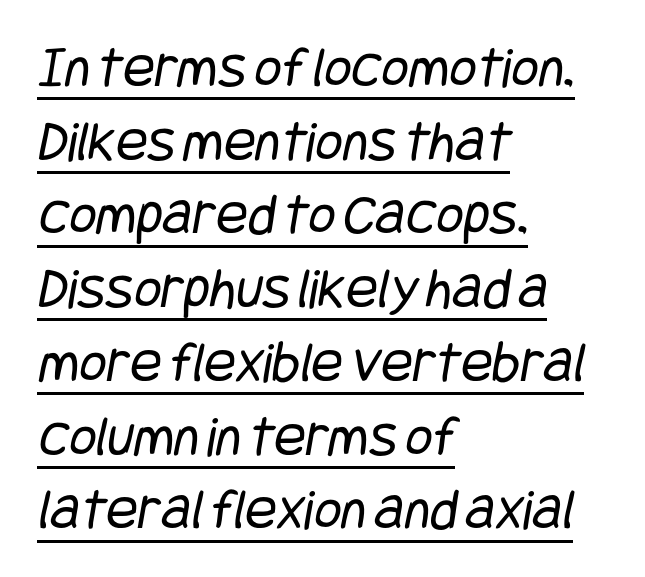
Q: Is the text bold? A: No.
Q: Is the typeface a serif or a sans-serif typeface? A: Sans-serif.
Q: Is the text underlined? A: Yes.
Q: How is the paragraph aligned? A: Left-aligned.
Q: Is the spacing between letters normal or unusually wide? A: Normal.
Q: Is the spacing between lines tight, normal or loose? A: Normal.
Q: Width (condensed, normal, or wide)? A: Condensed.
Q: Stroke contrast? A: Low.
Q: x-height? A: Large.
